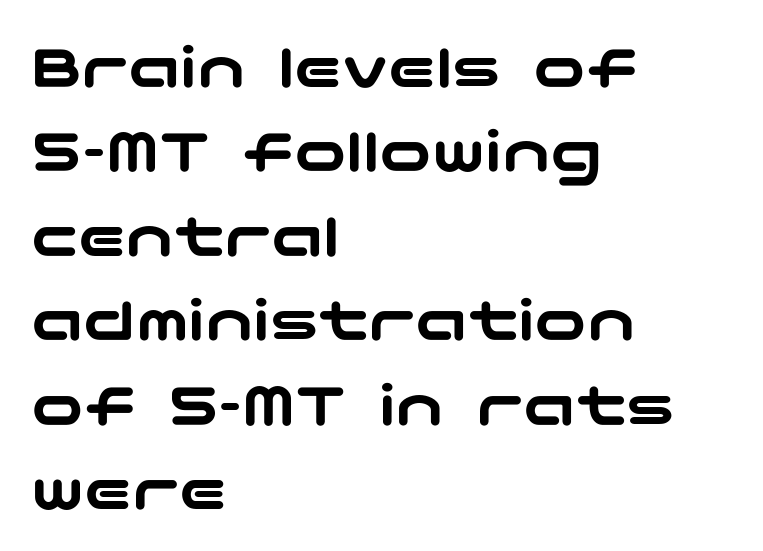
A classic flush-left, rag-right setting is used for this passage. Look at the bottom of the vertical strokes: they stop flat, with no serifs. Letter spacing: default. Evenly set lines give the paragraph a standard silhouette.
